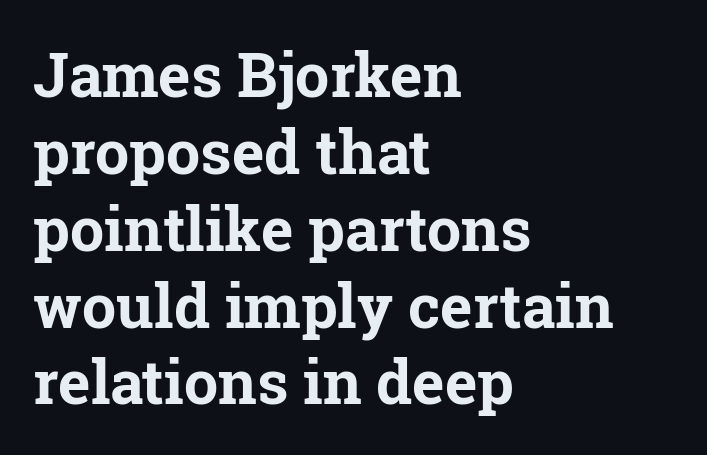
Posture: vertical. Underlining? Definitely not there. A serif font was chosen for this passage. The face used here is rendered with its standard letterfit.
